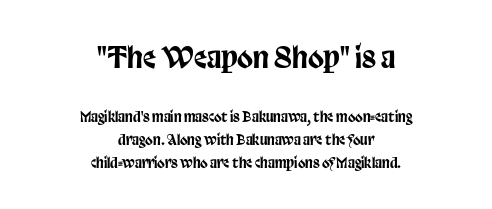
The line-height multiplier appears to be the usual default. Examine the stroke ends and you'll find no serifs. Posture: straight, roman, zero tilt. Think of a printed novel: that variable character pitch is what you see here.
